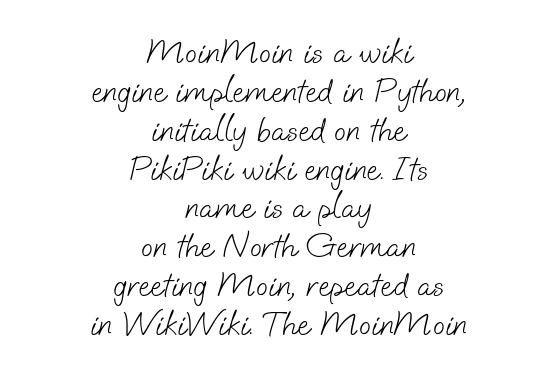
{"serif": "no", "bold": "no", "weight": "light", "width": "normal", "stroke_contrast": "low", "x_height": "small", "monospaced": "no", "underline": "no", "align": "center", "line_spacing": "tight", "line_spacing_ratio": 1.11, "letter_spacing": "normal", "letter_spacing_em": 0.0, "glyph_px": 35}
